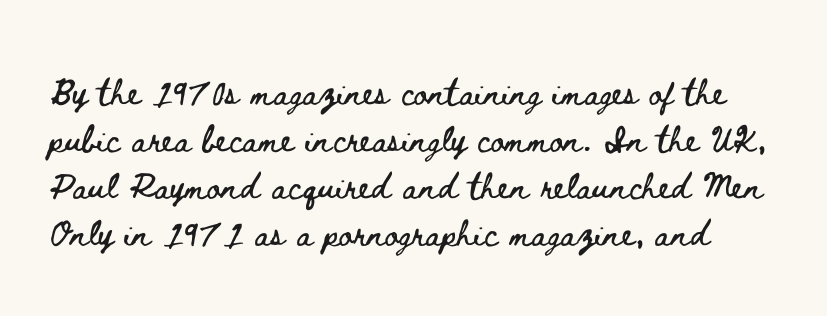
The image shows 33 px wide type; set normal line spacing (1.42x), normal letter spacing, not underlined; low stroke contrast and a small x-height.
